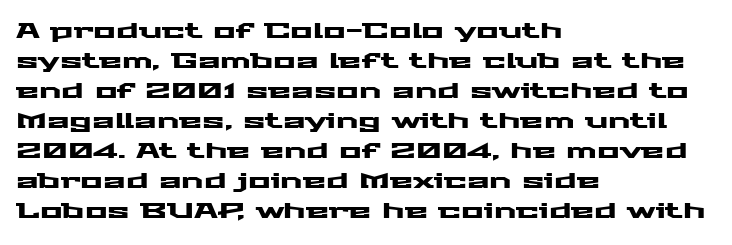
The gaps between neighbouring characters are ordinary and unremarkable. This rendering uses left alignment, leaving the right contour irregular. Horizontal bands of white between lines are of average thickness. The strip under each line holds only bare page. It's the straight-up-and-down kind of type.
